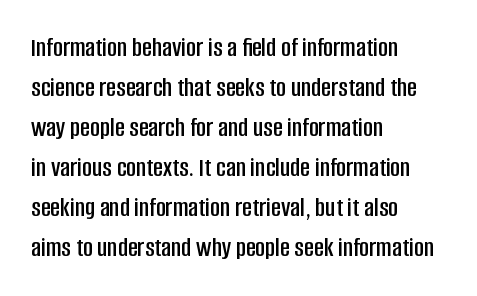
Regular leading. The zone under the glyphs is completely vacant. Italic? Not at all — the glyphs are vertical. A typesetter would call this zero additional tracking. Leftover space on each line is placed entirely after the last word.
